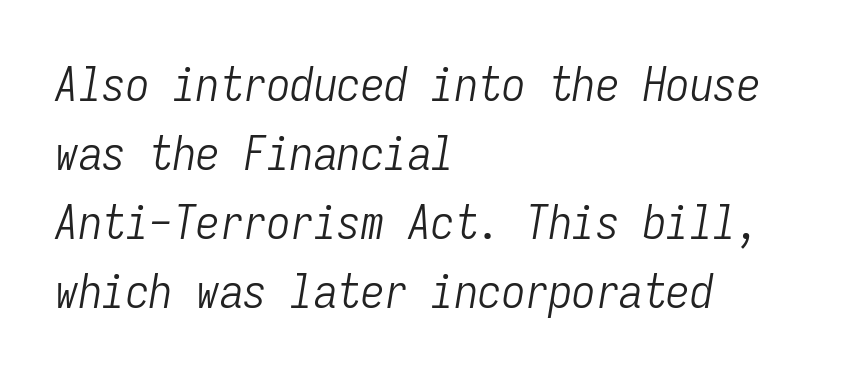
The line texture is even and compact thanks to regular tracking. The letters look calm and open, with moderate or lighter stems. The glyphs are unaccompanied by any horizontal stroke below them. The axis of the letterforms is tilted away from vertical. Baseline-to-baseline distance is the conventional proportion of letter height.
